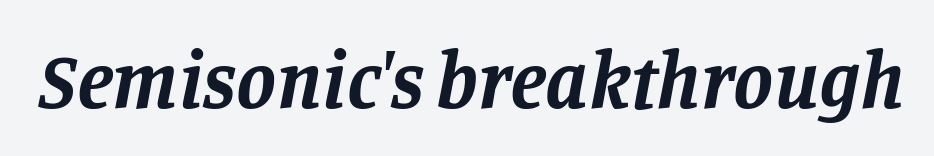
A typesetter would label this face a serif. Letter spacing: default. The baseline area is clear. Does the weight exceed regular? Yes, all the way to bold.
